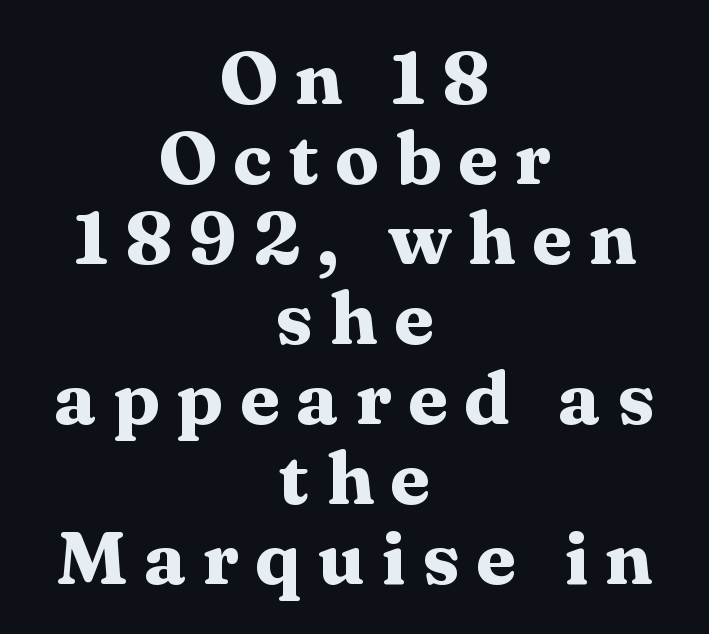
{"serif": "yes", "italic": "no", "bold": "yes", "weight": "heavy", "width": "wide", "stroke_contrast": "medium", "x_height": "medium", "monospaced": "no", "underline": "no", "align": "center", "line_spacing": "tight", "line_spacing_ratio": 1.08, "letter_spacing": "wide", "letter_spacing_em": 0.22, "glyph_px": 74}
